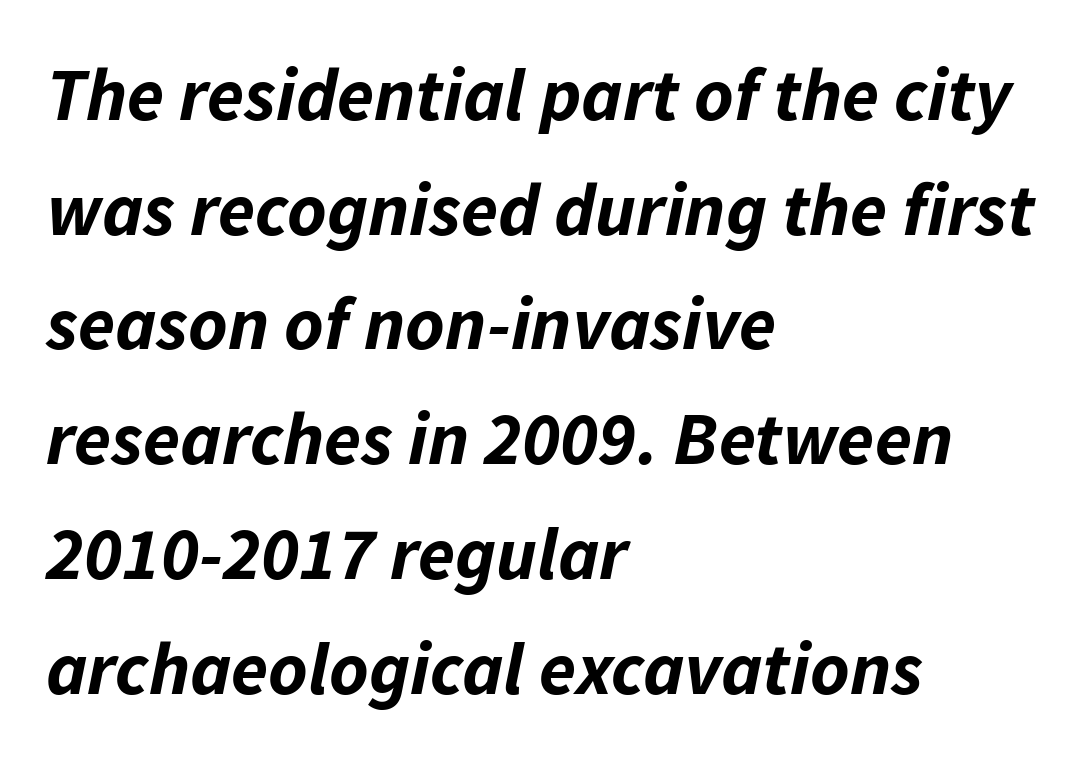
The image shows 75 px bold type, italic (leaning right); set left-aligned, normal line spacing (1.53x), normal letter spacing, not underlined; low stroke contrast and a medium x-height.
